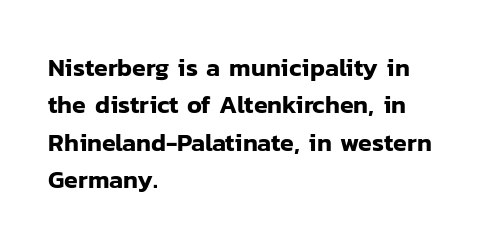
The image shows 25 px text type, upright; set left-aligned, normal line spacing (1.5x), normal letter spacing, not underlined.
